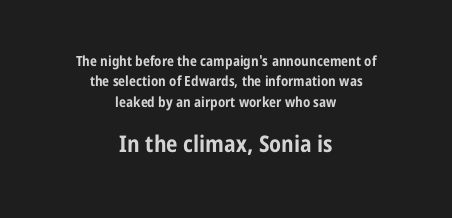
Q: Is the text bold? A: Yes.
Q: Is the text italic (slanted)? A: No, it is upright.
Q: Is the text underlined? A: No.
Q: How is the paragraph aligned? A: Centered.
Q: Is the spacing between letters normal or unusually wide? A: Normal.
Q: Is the spacing between lines tight, normal or loose? A: Normal.
Q: Which block of text is set in a larger size, the first (top) or the second (bottom)? A: The second (bottom) one.
